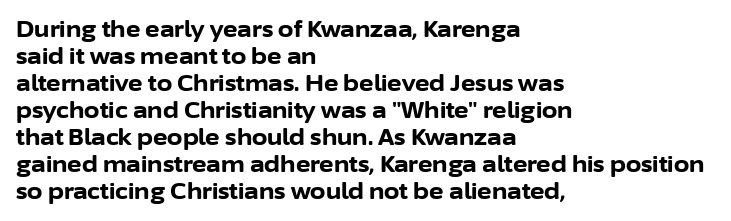
The setting favours the left margin, as ordinary paragraphs usually do. The strip under each line holds only bare page. Every letter is thick-stroked: bold, no question. In terms of posture, this sample is upright. Is the letter spacing exaggerated? No — it looks like the ordinary default.
